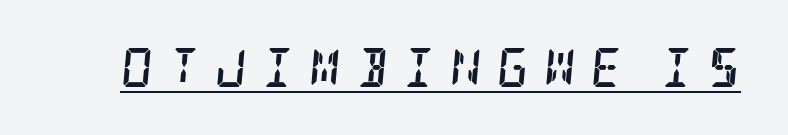
The image shows 39 px semibold, condensed serif type, italic (leaning right); set unusually wide letter spacing (+0.39 em), underlined; low stroke contrast and a large x-height.
